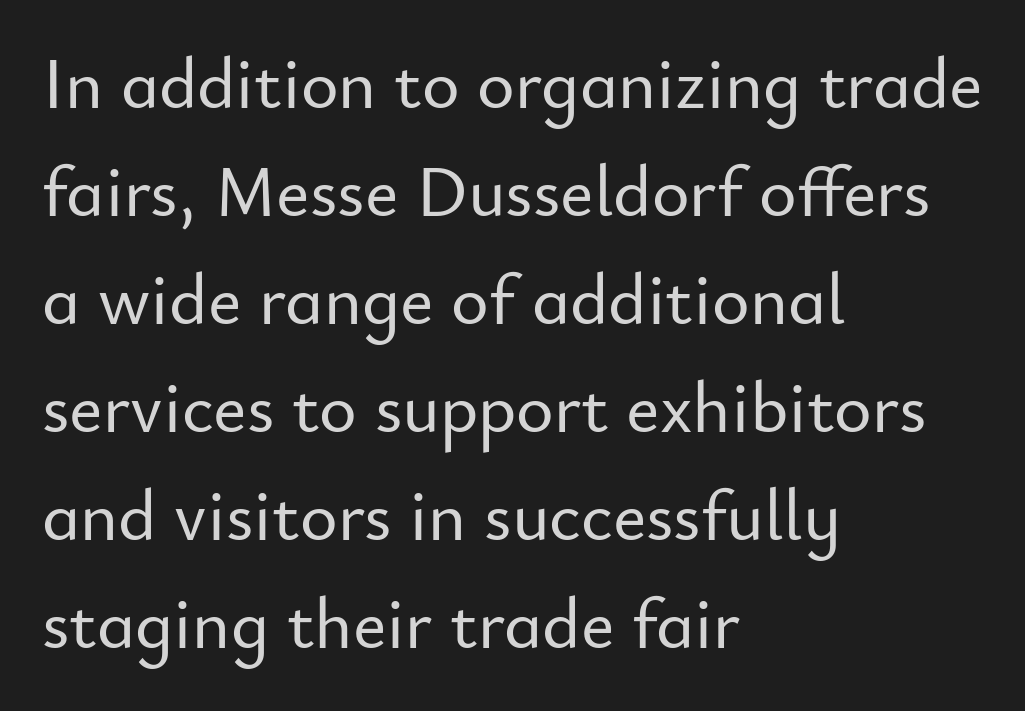
{"serif": "no", "italic": "no", "width": "normal", "stroke_contrast": "low", "x_height": "small", "monospaced": "no", "underline": "no", "align": "left", "line_spacing": "normal", "line_spacing_ratio": 1.5, "letter_spacing": "normal", "letter_spacing_em": 0.0, "glyph_px": 72}
